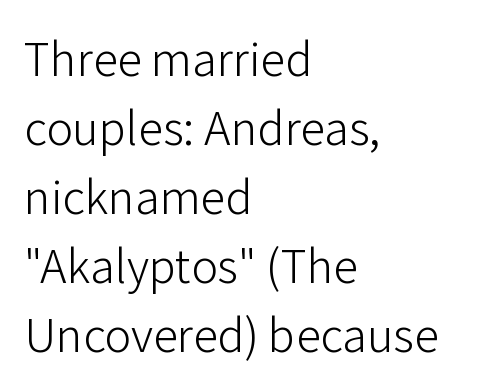
{"serif": "no", "italic": "no", "bold": "no", "weight": "light", "width": "normal", "stroke_contrast": "low", "x_height": "medium", "monospaced": "no", "underline": "no", "align": "left", "line_spacing": "normal", "line_spacing_ratio": 1.38, "letter_spacing": "normal", "letter_spacing_em": 0.0, "glyph_px": 50}
